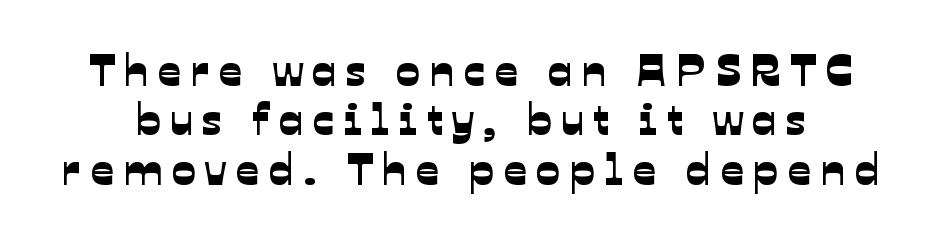
{"serif": "no", "width": "normal", "stroke_contrast": "low", "x_height": "medium", "monospaced": "no", "underline": "no", "line_spacing": "tight", "line_spacing_ratio": 1.1, "letter_spacing": "wide", "letter_spacing_em": 0.21, "glyph_px": 45}
